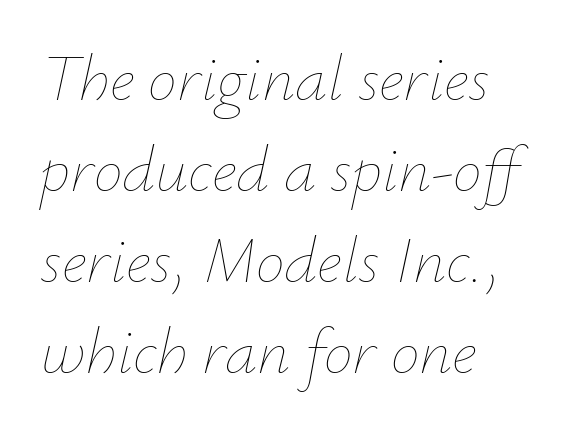
Q: Is the text bold? A: No.
Q: Is the text italic (slanted)? A: Yes, it leans right by about 12 degrees.
Q: Is the text underlined? A: No.
Q: How is the paragraph aligned? A: Left-aligned.
Q: Is the spacing between letters normal or unusually wide? A: Normal.
Q: Is the spacing between lines tight, normal or loose? A: Normal.
Q: Width (condensed, normal, or wide)? A: Normal.
Q: Stroke contrast? A: Low.
Q: x-height? A: Small.
Q: Monospaced? A: No.
